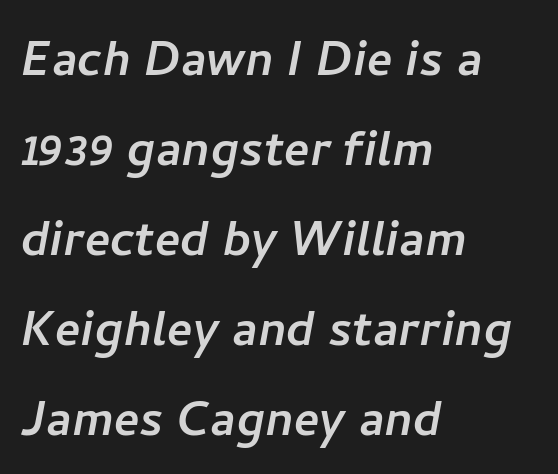
Q: Is the typeface a serif or a sans-serif typeface? A: Sans-serif.
Q: Is the text underlined? A: No.
Q: How is the paragraph aligned? A: Left-aligned.
Q: Is the spacing between letters normal or unusually wide? A: Normal.
Q: Is the spacing between lines tight, normal or loose? A: Normal.
Q: Width (condensed, normal, or wide)? A: Normal.
Q: Stroke contrast? A: Low.
Q: x-height? A: Medium.
Q: Monospaced? A: No.
